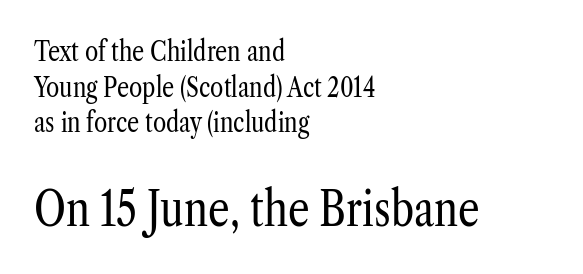
{"serif": "yes", "italic": "no", "bold": "no", "weight": "regular", "width": "condensed", "stroke_contrast": "low", "x_height": "medium", "monospaced": "no", "underline": "no", "align": "left", "line_spacing": "normal", "line_spacing_ratio": 1.32, "letter_spacing": "normal", "letter_spacing_em": 0.0, "larger_block": "second", "size_ratio": 1.78, "glyph_px": 48}
